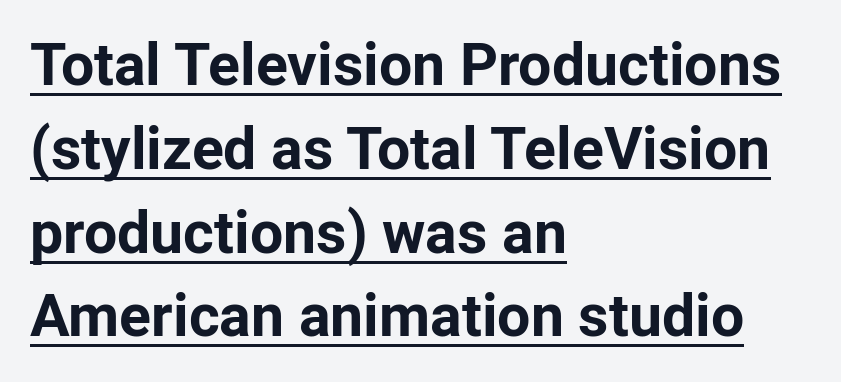
{"serif": "no", "italic": "no", "bold": "yes", "weight": "bold", "width": "normal", "stroke_contrast": "low", "x_height": "medium", "monospaced": "no", "underline": "yes", "align": "left", "line_spacing": "normal", "line_spacing_ratio": 1.42, "letter_spacing": "normal", "letter_spacing_em": 0.0, "glyph_px": 59}
